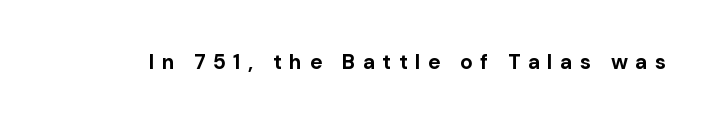
{"italic": "no", "bold": "yes", "underline": "no", "letter_spacing": "wide", "letter_spacing_em": 0.35, "glyph_px": 21}
